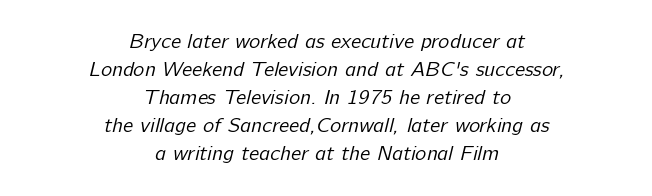
Glyph-to-glyph distance matches everyday printed text. Horizontally, the lines are justified to the midpoint only. This rendering features lettering with no underline. A normal amount of white space separates one row of letters from the next. No heavy texture on the line: the type isn't bold.
